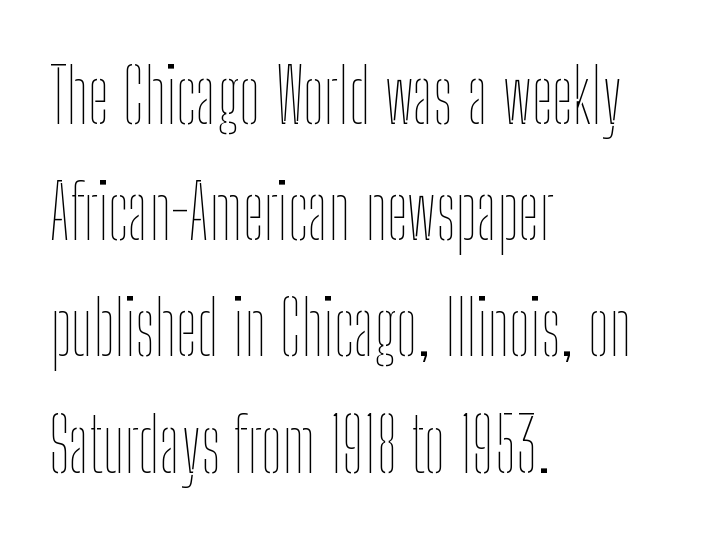
{"italic": "no", "bold": "no", "weight": "thin", "width": "condensed", "stroke_contrast": "low", "x_height": "medium", "monospaced": "no", "underline": "no", "align": "left", "line_spacing": "normal", "line_spacing_ratio": 1.55, "letter_spacing": "normal", "letter_spacing_em": 0.0, "glyph_px": 75}
